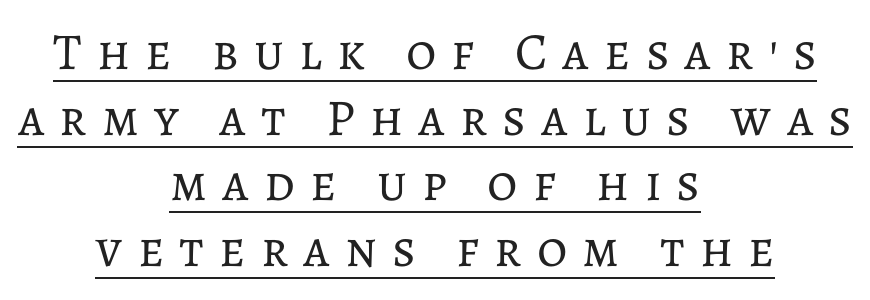
{"italic": "no", "bold": "no", "weight": "regular", "width": "normal", "stroke_contrast": "low", "x_height": "medium", "monospaced": "no", "underline": "yes", "align": "center", "line_spacing": "normal", "line_spacing_ratio": 1.26, "letter_spacing": "wide", "letter_spacing_em": 0.29, "glyph_px": 52}
